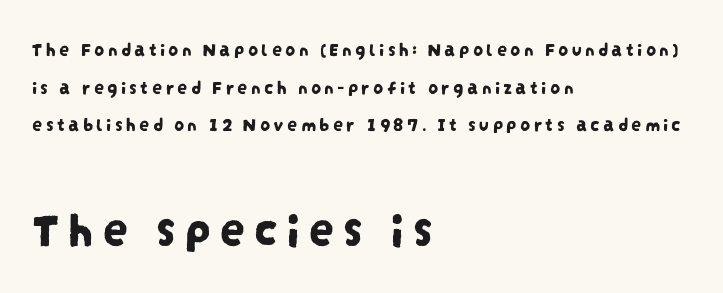
The image shows 51 px condensed sans-serif type; set left-aligned, line spacing 1.88x, not underlined; the second (bottom) block is 2.55x larger; low stroke contrast and a large x-height.
